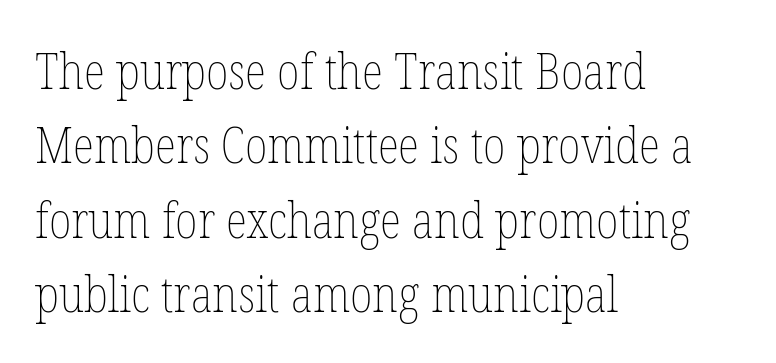
{"italic": "no", "bold": "no", "weight": "thin", "width": "condensed", "stroke_contrast": "low", "x_height": "medium", "monospaced": "no", "underline": "no", "align": "left", "line_spacing": "normal", "line_spacing_ratio": 1.49, "letter_spacing": "normal", "letter_spacing_em": 0.0, "glyph_px": 50}
